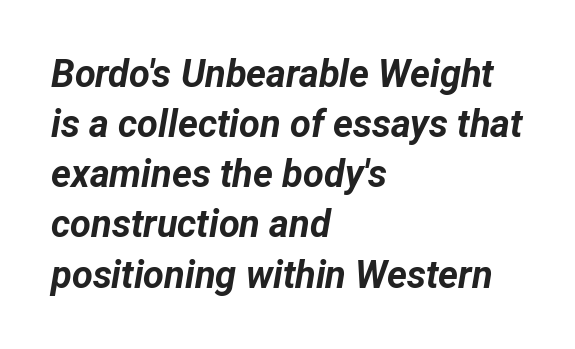
Does the weight exceed regular? Yes, all the way to bold. Lines of text with bare space underneath. The rows are spaced the way most documents space them. The axis of the letterforms is tilted away from vertical.
